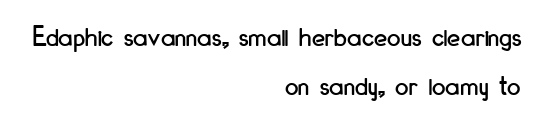
{"serif": "no", "italic": "no", "width": "condensed", "stroke_contrast": "low", "x_height": "small", "monospaced": "no", "underline": "no", "align": "right", "line_spacing": "normal", "line_spacing_ratio": 1.62, "letter_spacing": "normal", "letter_spacing_em": 0.0, "glyph_px": 30}
